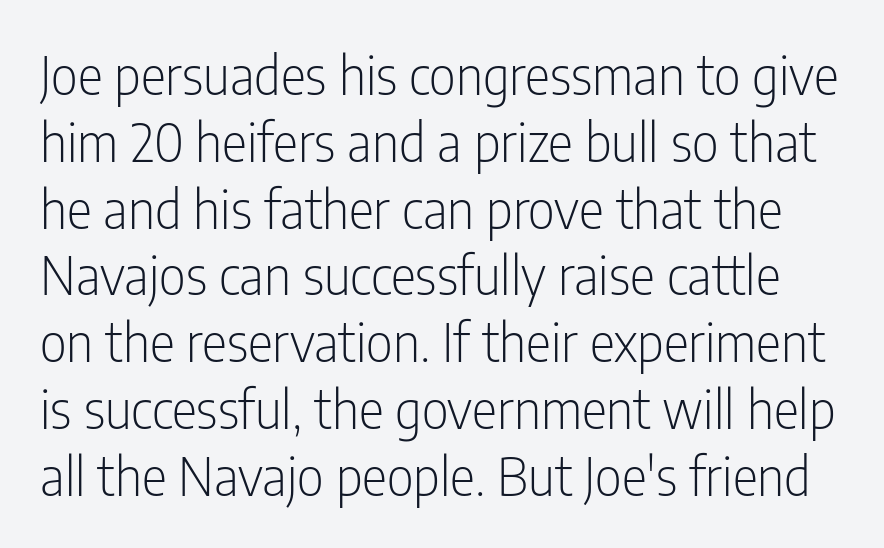
{"serif": "no", "italic": "no", "bold": "no", "weight": "light", "width": "condensed", "stroke_contrast": "low", "x_height": "medium", "monospaced": "no", "underline": "no", "line_spacing": "normal", "line_spacing_ratio": 1.26, "letter_spacing": "normal", "letter_spacing_em": 0.0, "glyph_px": 53}
